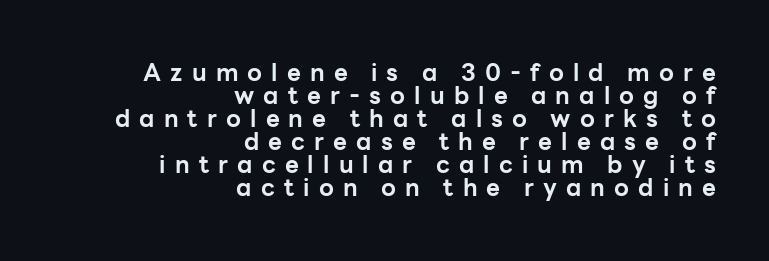
Q: Is the text bold? A: Yes.
Q: Is the text italic (slanted)? A: No, it is upright.
Q: Is the text underlined? A: No.
Q: How is the paragraph aligned? A: Right-aligned.
Q: Is the spacing between letters normal or unusually wide? A: Unusually wide.
Q: Is the spacing between lines tight, normal or loose? A: Tight.
